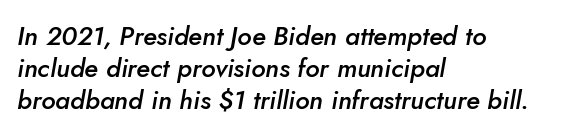
The image shows 26 px text type, italic (leaning right); set left-aligned, line spacing 1.24x, normal letter spacing, not underlined.
